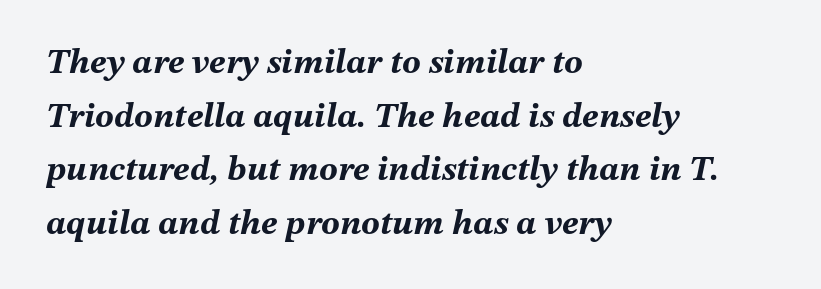
Q: Is the text bold? A: Yes.
Q: Is the text italic (slanted)? A: Yes, it leans right by about 12 degrees.
Q: Is the text underlined? A: No.
Q: How is the paragraph aligned? A: Left-aligned.
Q: Is the spacing between letters normal or unusually wide? A: Normal.
Q: Is the spacing between lines tight, normal or loose? A: Normal.
Q: Width (condensed, normal, or wide)? A: Normal.
Q: Stroke contrast? A: Medium.
Q: x-height? A: Medium.
Q: Monospaced? A: No.
